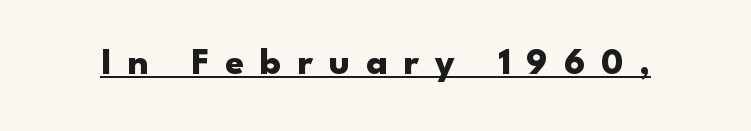
{"serif": "no", "italic": "no", "bold": "yes", "weight": "heavy", "width": "wide", "stroke_contrast": "low", "x_height": "small", "monospaced": "no", "underline": "yes", "letter_spacing": "wide", "letter_spacing_em": 0.44, "glyph_px": 37}
